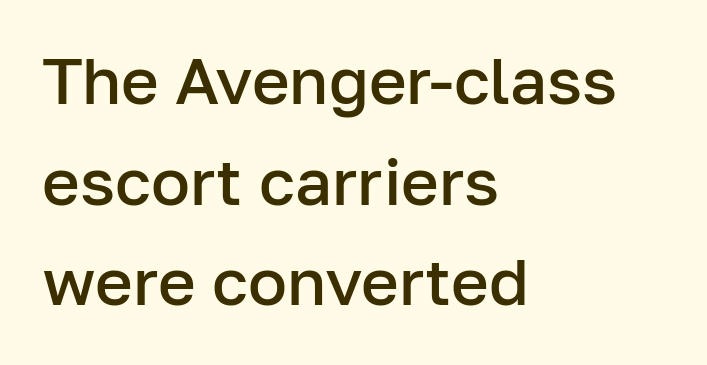
{"serif": "no", "italic": "no", "bold": "semi", "weight": "semibold", "width": "normal", "stroke_contrast": "low", "x_height": "medium", "monospaced": "no", "underline": "no", "align": "left", "line_spacing": "normal", "line_spacing_ratio": 1.55, "letter_spacing": "normal", "letter_spacing_em": 0.0, "glyph_px": 65}
